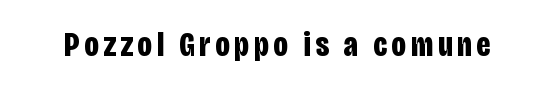
Q: Is the text bold? A: Yes.
Q: Is the text italic (slanted)? A: No, it is upright.
Q: Is the typeface a serif or a sans-serif typeface? A: Sans-serif.
Q: Is the text underlined? A: No.
Q: Width (condensed, normal, or wide)? A: Condensed.
Q: Stroke contrast? A: Low.
Q: x-height? A: Large.
Q: Monospaced? A: No.
